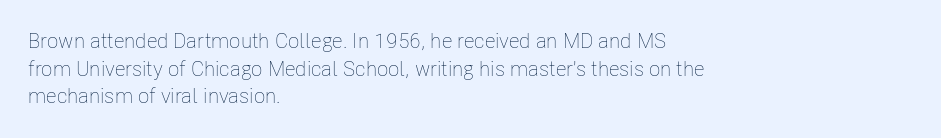
The image shows 21 px text type, upright; set left-aligned, normal line spacing (1.31x), normal letter spacing, not underlined.
